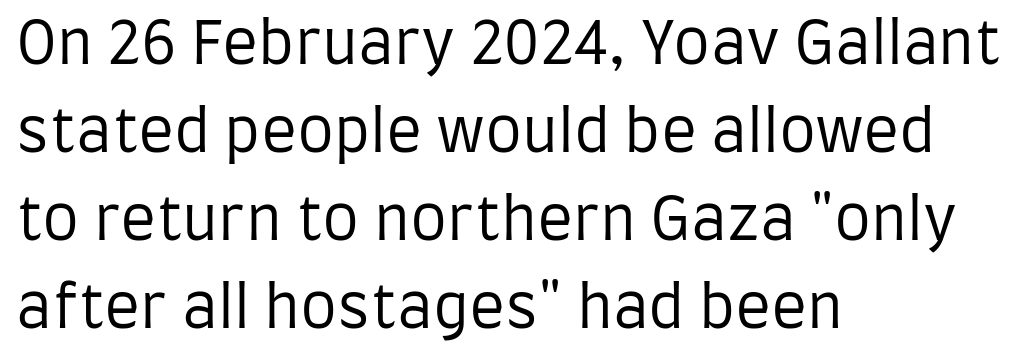
Q: Is the text bold? A: No.
Q: Is the text italic (slanted)? A: No, it is upright.
Q: Is the typeface a serif or a sans-serif typeface? A: Sans-serif.
Q: Is the text underlined? A: No.
Q: How is the paragraph aligned? A: Left-aligned.
Q: Is the spacing between letters normal or unusually wide? A: Normal.
Q: Is the spacing between lines tight, normal or loose? A: Normal.
Q: Width (condensed, normal, or wide)? A: Condensed.
Q: Stroke contrast? A: Low.
Q: x-height? A: Large.
Q: Monospaced? A: No.
